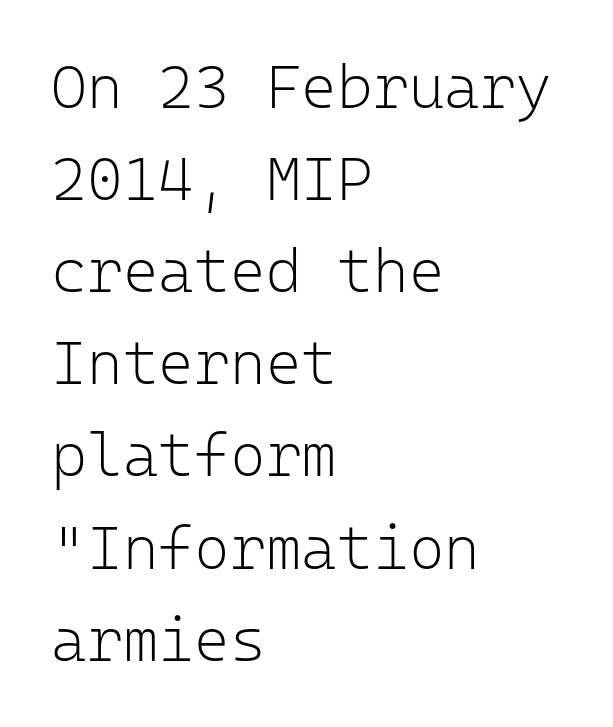
{"serif": "no", "italic": "no", "bold": "no", "weight": "light", "width": "normal", "stroke_contrast": "low", "x_height": "medium", "monospaced": "yes", "underline": "no", "align": "left", "line_spacing": "normal", "line_spacing_ratio": 1.51, "letter_spacing": "normal", "letter_spacing_em": 0.0, "glyph_px": 61}
